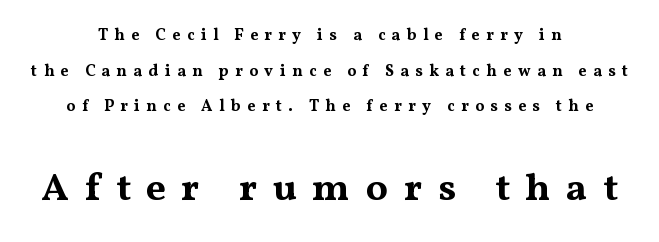
Q: Is the text bold? A: Yes.
Q: Is the text italic (slanted)? A: No, it is upright.
Q: Is the typeface a serif or a sans-serif typeface? A: Serif.
Q: Is the text underlined? A: No.
Q: How is the paragraph aligned? A: Centered.
Q: Is the spacing between letters normal or unusually wide? A: Unusually wide.
Q: Is the spacing between lines tight, normal or loose? A: Loose.
Q: Which block of text is set in a larger size, the first (top) or the second (bottom)? A: The second (bottom) one.
Q: Width (condensed, normal, or wide)? A: Wide.
Q: Stroke contrast? A: Medium.
Q: x-height? A: Medium.
Q: Monospaced? A: No.
